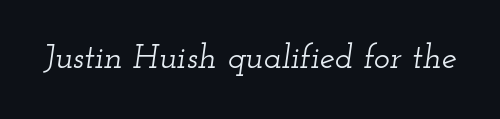
Nothing unusual about the tracking: characters are spaced as the font intends. Regarding serifs, this sample has them. Varying glyph widths throughout — classic text-font behaviour. Bare-footed words on every line.
